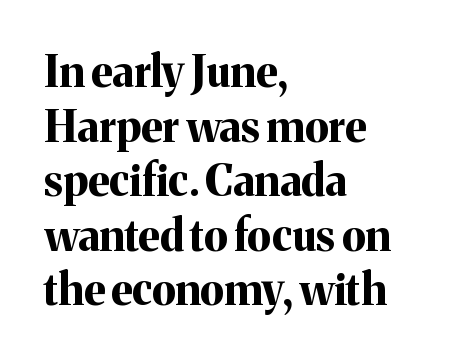
Q: Is the text bold? A: Yes.
Q: Is the text italic (slanted)? A: No, it is upright.
Q: Is the typeface a serif or a sans-serif typeface? A: Serif.
Q: Is the text underlined? A: No.
Q: How is the paragraph aligned? A: Left-aligned.
Q: Is the spacing between letters normal or unusually wide? A: Normal.
Q: Is the spacing between lines tight, normal or loose? A: Normal.
Q: Width (condensed, normal, or wide)? A: Normal.
Q: Stroke contrast? A: Medium.
Q: x-height? A: Medium.
Q: Monospaced? A: No.
